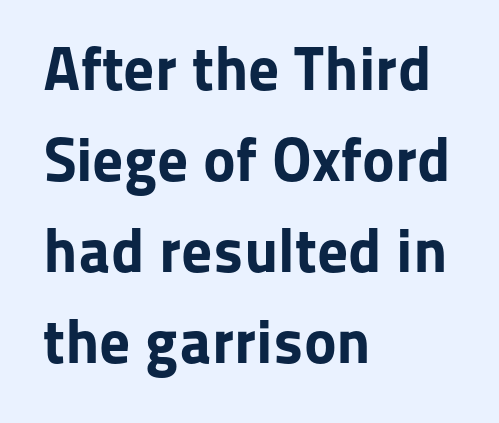
Do the letters lean? They stand straight. You'd pick this weight for a headline — it's a proper bold. Words float on clear page, feet unadorned. Each letter keeps its own natural width here, so spacing adapts to shape.
